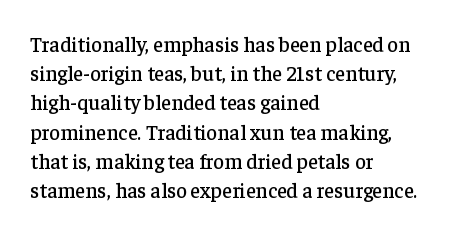
Each word holds together tightly as a unit, with standard inter-letter gaps. Left-aligned paragraph, ragged on the right. The vertical gap from one line to the next is medium. Nope, not italic — everything's standing straight. Check the space under the baseline: it is left empty.
